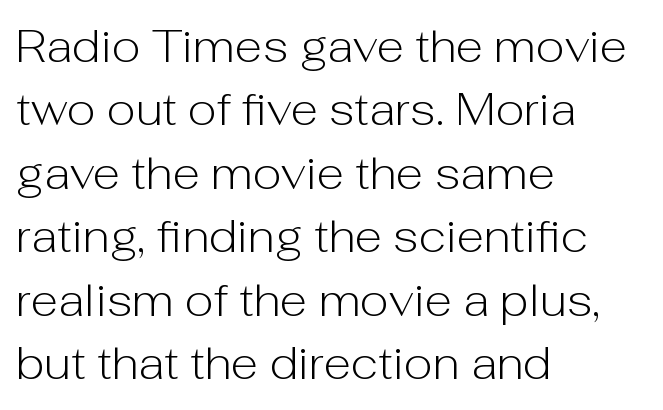
Q: Is the text bold? A: No.
Q: Is the text italic (slanted)? A: No, it is upright.
Q: Is the typeface a serif or a sans-serif typeface? A: Sans-serif.
Q: Is the text underlined? A: No.
Q: How is the paragraph aligned? A: Left-aligned.
Q: Is the spacing between letters normal or unusually wide? A: Normal.
Q: Is the spacing between lines tight, normal or loose? A: Normal.
Q: Width (condensed, normal, or wide)? A: Normal.
Q: Stroke contrast? A: Low.
Q: x-height? A: Medium.
Q: Monospaced? A: No.
